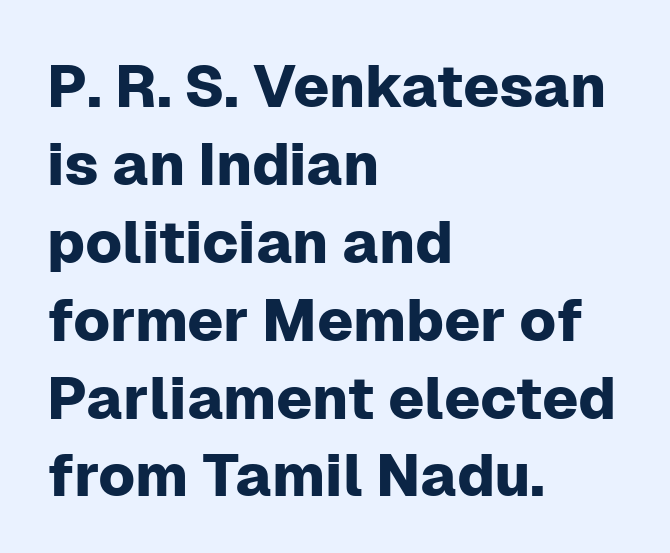
Think of a printed novel: that variable character pitch is what you see here. Italic? Not at all — the glyphs are vertical. The tracking reads as untouched default to a designer's eye. Underlining? Definitely not there. Is the block centered? No — it sits flush against the left margin. Leading: standard.
